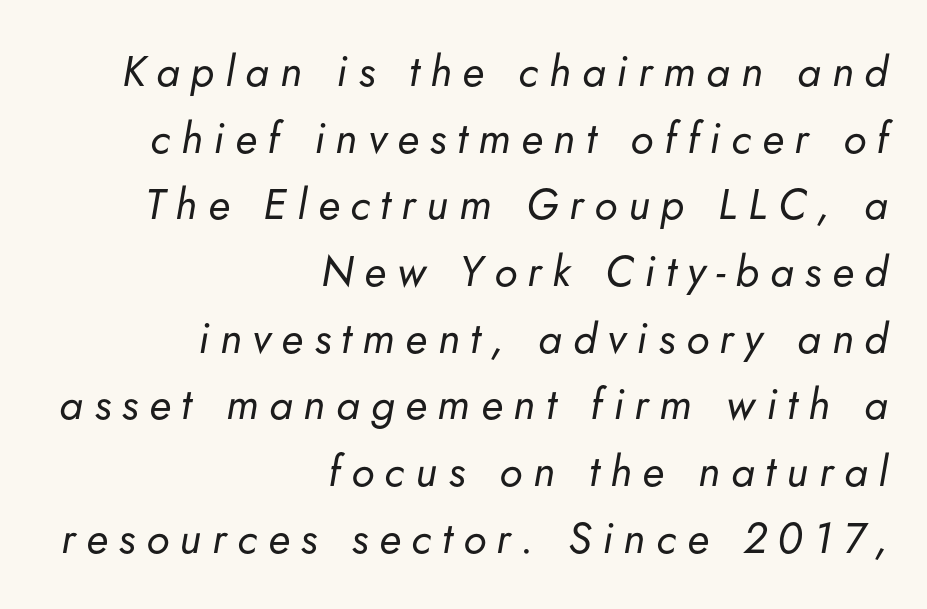
{"italic": "yes", "lean": "right", "slant_degrees": 5, "bold": "no", "weight": "regular", "width": "normal", "stroke_contrast": "low", "x_height": "small", "monospaced": "no", "underline": "no", "align": "right", "line_spacing": "normal", "line_spacing_ratio": 1.55, "letter_spacing": "wide", "letter_spacing_em": 0.25, "glyph_px": 43}
